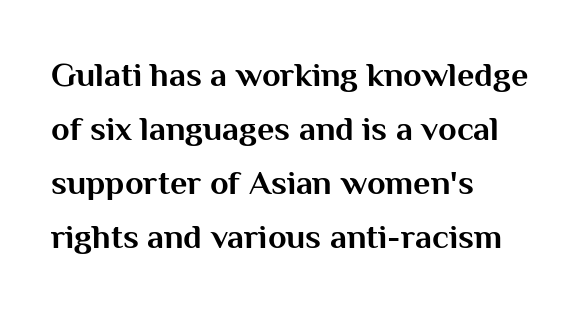
Q: Is the text bold? A: Yes.
Q: Is the text italic (slanted)? A: No, it is upright.
Q: Is the typeface a serif or a sans-serif typeface? A: Sans-serif.
Q: Is the text underlined? A: No.
Q: How is the paragraph aligned? A: Left-aligned.
Q: Is the spacing between letters normal or unusually wide? A: Normal.
Q: Is the spacing between lines tight, normal or loose? A: Normal.
Q: Width (condensed, normal, or wide)? A: Normal.
Q: Stroke contrast? A: Medium.
Q: x-height? A: Medium.
Q: Monospaced? A: No.
